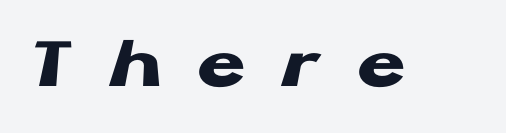
{"serif": "no", "italic": "no", "bold": "yes", "weight": "heavy", "width": "wide", "stroke_contrast": "low", "x_height": "medium", "monospaced": "no", "underline": "no", "letter_spacing": "wide", "letter_spacing_em": 0.47, "glyph_px": 78}
